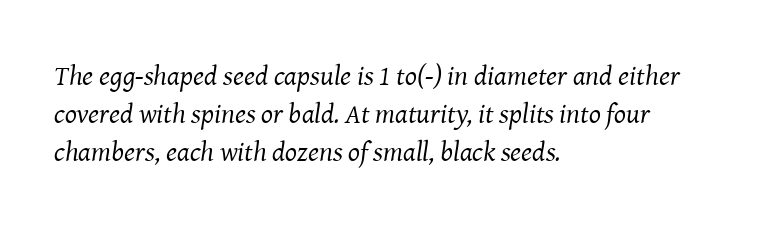
{"serif": "yes", "italic": "yes", "lean": "right", "slant_degrees": 8, "bold": "no", "weight": "regular", "width": "normal", "stroke_contrast": "medium", "x_height": "medium", "monospaced": "no", "underline": "no", "align": "left", "line_spacing": "normal", "line_spacing_ratio": 1.35, "letter_spacing": "normal", "letter_spacing_em": 0.0, "glyph_px": 28}
